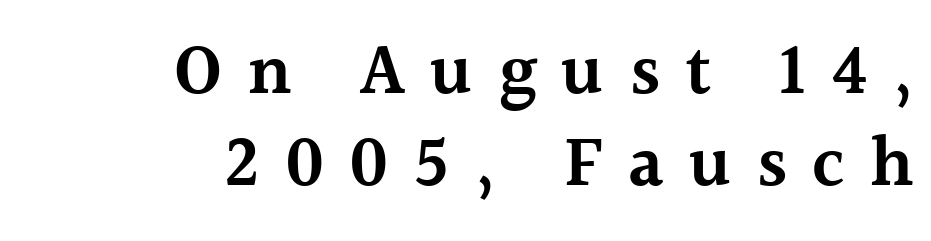
{"serif": "yes", "italic": "no", "bold": "semi", "weight": "semibold", "width": "normal", "x_height": "medium", "monospaced": "no", "underline": "no", "align": "right", "line_spacing": "normal", "line_spacing_ratio": 1.28, "letter_spacing": "wide", "letter_spacing_em": 0.35, "glyph_px": 72}
